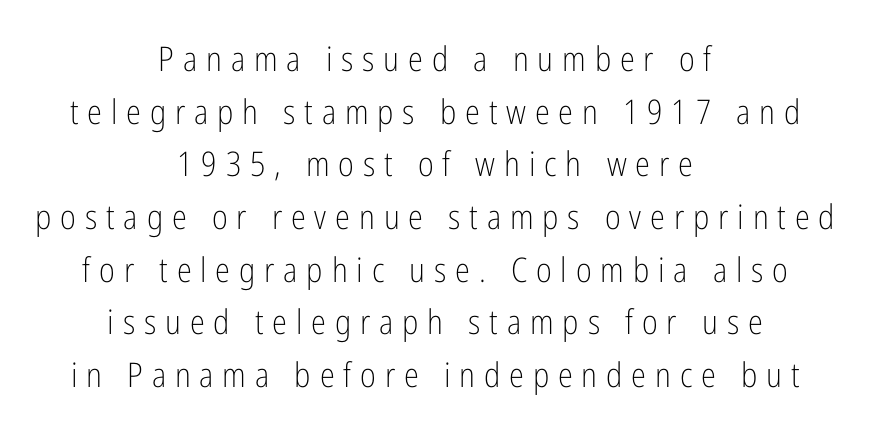
{"serif": "no", "italic": "no", "bold": "no", "weight": "light", "width": "condensed", "stroke_contrast": "low", "x_height": "medium", "monospaced": "no", "underline": "no", "align": "center", "line_spacing": "normal", "line_spacing_ratio": 1.55, "letter_spacing": "wide", "letter_spacing_em": 0.26, "glyph_px": 34}
